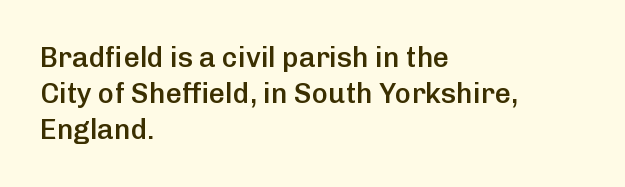
{"serif": "no", "italic": "no", "bold": "semi", "weight": "semibold", "width": "normal", "stroke_contrast": "low", "x_height": "medium", "monospaced": "no", "underline": "no", "align": "left", "line_spacing": "normal", "line_spacing_ratio": 1.29, "letter_spacing": "normal", "letter_spacing_em": 0.0, "glyph_px": 28}
